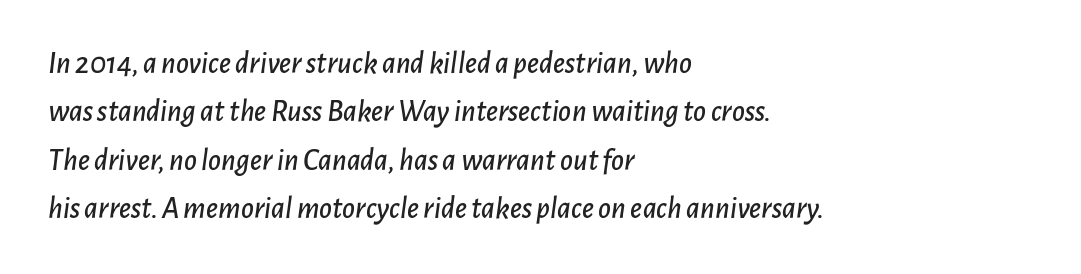
{"italic": "yes", "lean": "right", "slant_degrees": 7, "width": "normal", "stroke_contrast": "low", "x_height": "medium", "monospaced": "no", "underline": "no", "align": "left", "line_spacing": "normal", "line_spacing_ratio": 1.56, "letter_spacing": "normal", "letter_spacing_em": 0.0, "glyph_px": 31}
